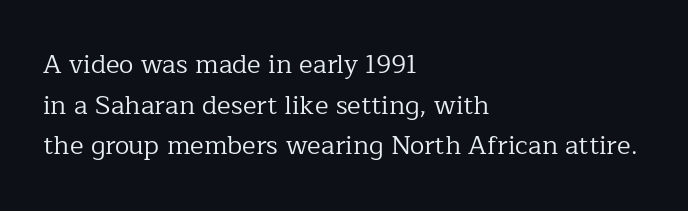
{"italic": "no", "bold": "no", "underline": "no", "align": "left", "line_spacing": "normal", "line_spacing_ratio": 1.56, "letter_spacing": "normal", "letter_spacing_em": 0.0, "glyph_px": 26}
